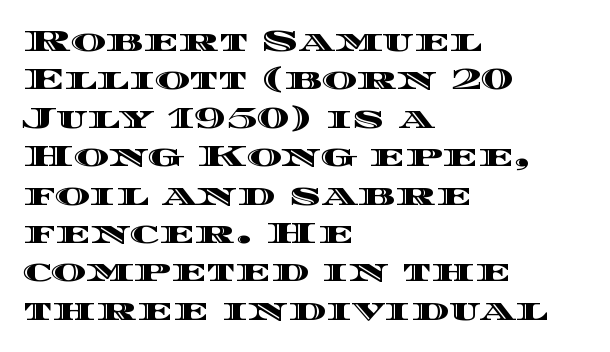
{"italic": "no", "width": "wide", "x_height": "large", "monospaced": "no", "underline": "no", "align": "left", "line_spacing": "normal", "line_spacing_ratio": 1.28, "letter_spacing": "normal", "letter_spacing_em": 0.0, "glyph_px": 30}
